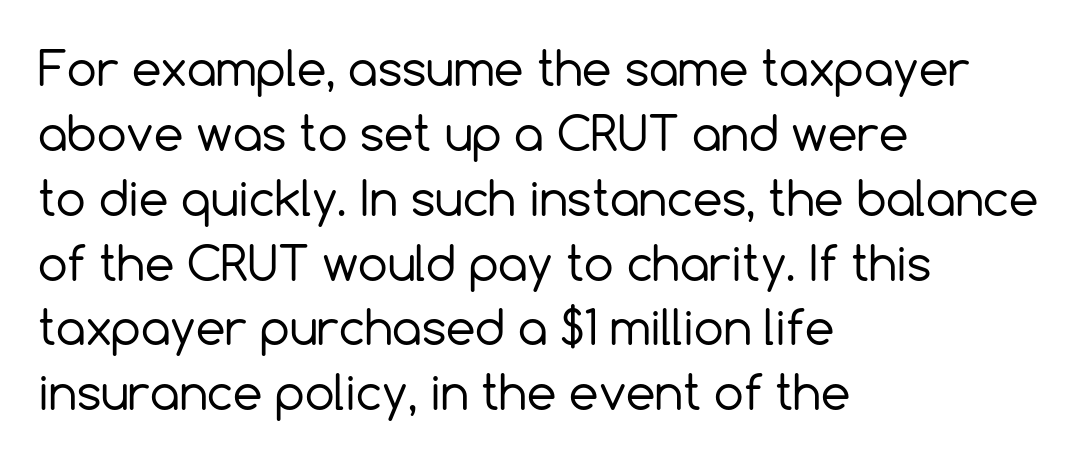
Summary of vertical rhythm: regular, with standard interline spacing. The passage shown is not underscored anywhere. The lines are quadded left. To sum up the face: it is a sans, with no serifs. The cut favours lightness, reaching ordinary text weight at its darkest.
